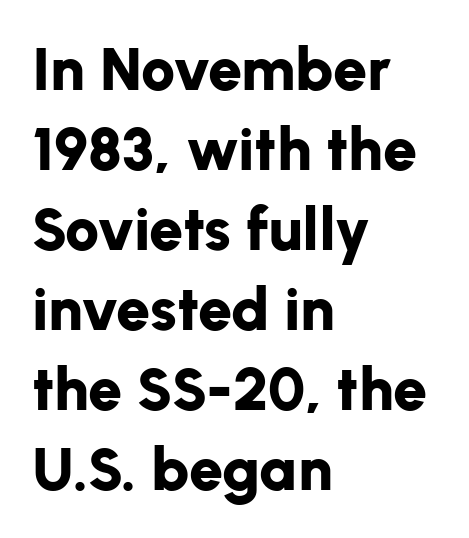
The image shows 61 px bold sans-serif type, upright; set left-aligned, normal line spacing (1.31x), normal letter spacing, not underlined; low stroke contrast and a medium x-height.
